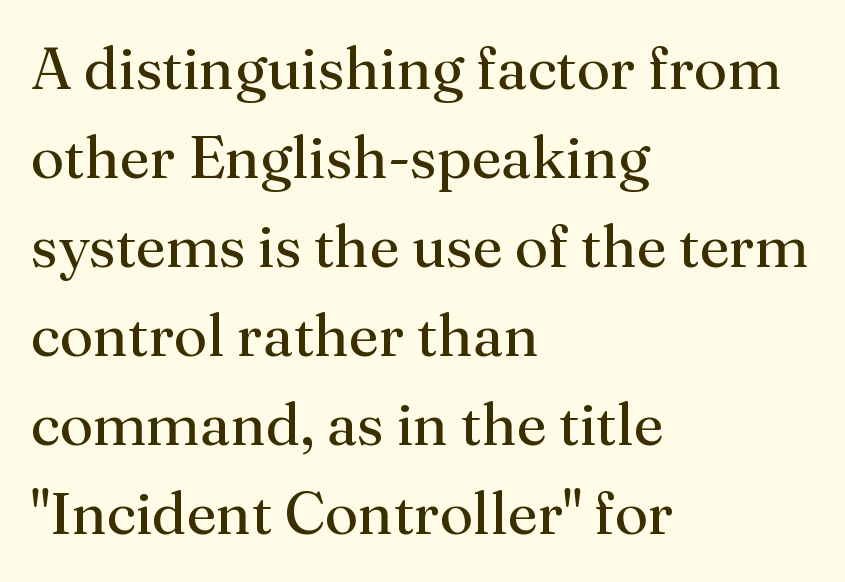
The typeface chosen for these lines features serifs. The gap between lines stays unmarked. Stem width sits at or under what a default text font uses. One-word summary of the alignment: left.
